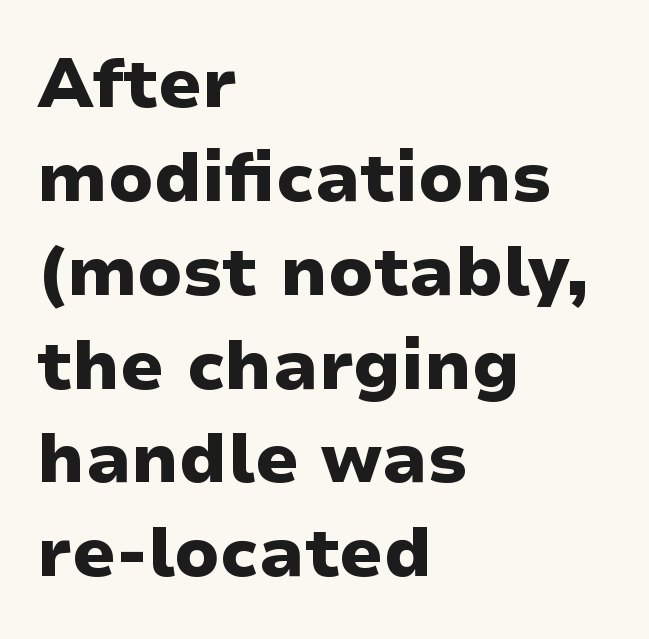
The image shows 69 px heavy, wide sans-serif type, upright; set left-aligned, normal line spacing (1.36x), normal letter spacing, not underlined; low stroke contrast and a medium x-height.
